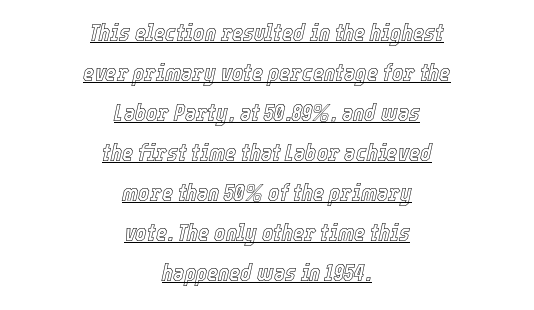
Does the lettering tilt? It does — this is italic. Short note: letters normally spaced. Honestly, the row spacing looks completely unremarkable. Every word sits above its own underline. Line starts and ends both wander, symmetrically.
